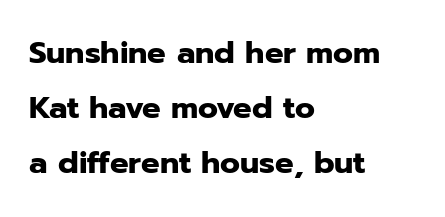
The image shows 31 px heavy sans-serif type, upright; set left-aligned, line spacing 1.78x, normal letter spacing, not underlined; low stroke contrast and a medium x-height.
